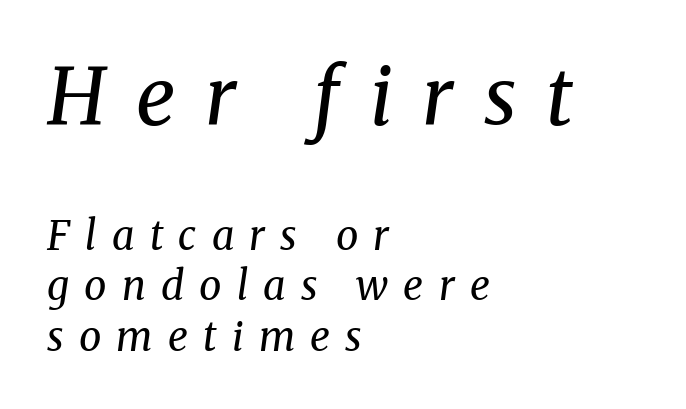
Q: Is the text bold? A: No.
Q: Is the text italic (slanted)? A: Yes, it leans right by about 8 degrees.
Q: Is the typeface a serif or a sans-serif typeface? A: Serif.
Q: Is the text underlined? A: No.
Q: How is the paragraph aligned? A: Left-aligned.
Q: Is the spacing between letters normal or unusually wide? A: Unusually wide.
Q: Is the spacing between lines tight, normal or loose? A: Normal.
Q: Which block of text is set in a larger size, the first (top) or the second (bottom)? A: The first (top) one.
Q: Width (condensed, normal, or wide)? A: Normal.
Q: Stroke contrast? A: Medium.
Q: x-height? A: Medium.
Q: Monospaced? A: No.
